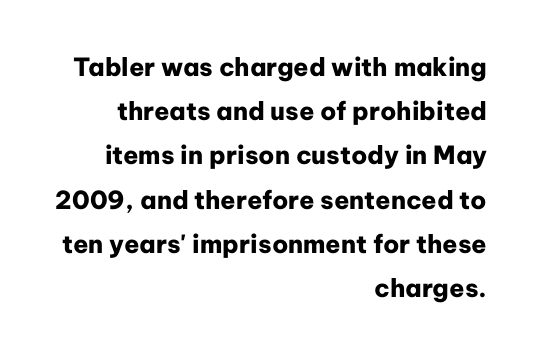
The image shows 25 px bold type, upright; set right-aligned, line spacing 1.77x, normal letter spacing, not underlined.
